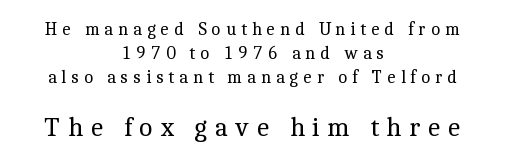
The image shows 27 px text type, upright; set centered, normal line spacing (1.32x), unusually wide letter spacing (+0.27 em), not underlined; the second (bottom) block is 1.5x larger.
